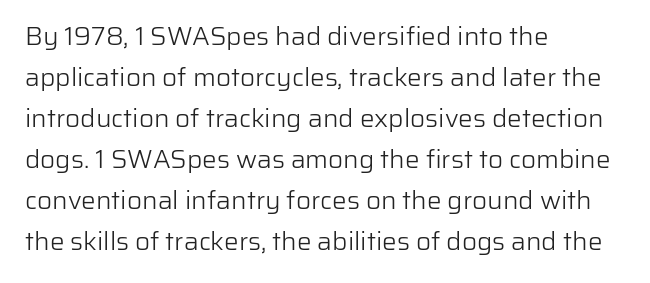
{"italic": "no", "bold": "no", "underline": "no", "align": "left", "line_spacing": "normal", "line_spacing_ratio": 1.58, "letter_spacing": "normal", "letter_spacing_em": 0.0, "glyph_px": 26}
